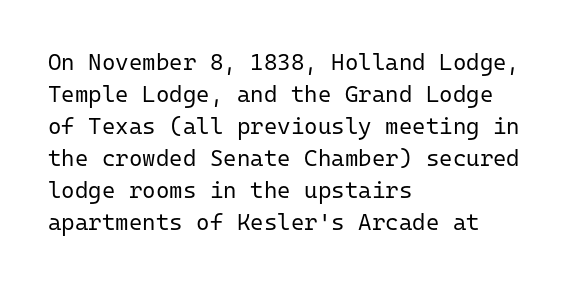
{"italic": "no", "bold": "no", "underline": "no", "align": "left", "line_spacing": "normal", "line_spacing_ratio": 1.39, "letter_spacing": "normal", "letter_spacing_em": 0.0, "glyph_px": 23}
